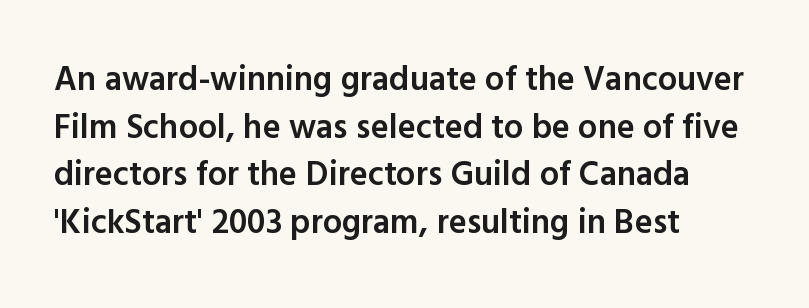
{"serif": "no", "italic": "no", "bold": "semi", "weight": "semibold", "width": "normal", "x_height": "medium", "monospaced": "no", "underline": "no", "align": "left", "line_spacing": "normal", "line_spacing_ratio": 1.4, "letter_spacing": "normal", "letter_spacing_em": 0.0, "glyph_px": 34}
